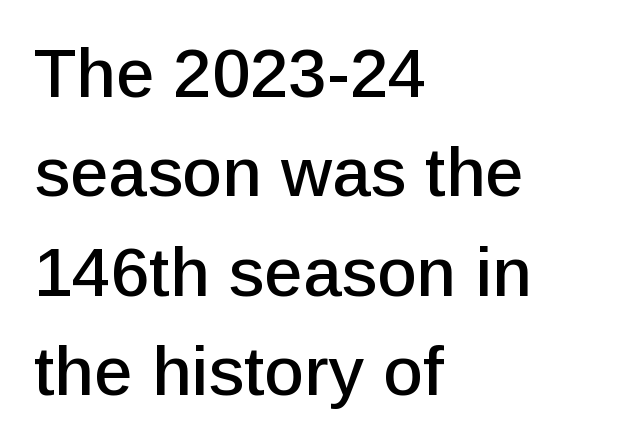
Quick note: not italic, upright. The gap between lines stays unmarked. Proportional: the letters do not fall into vertical columns. Inter-character spacing is left at the font's built-in metrics. Alignment: flush left.
